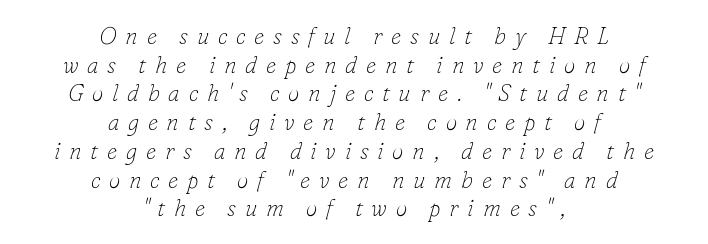
{"italic": "yes", "lean": "right", "slant_degrees": 16, "bold": "no", "underline": "no", "align": "center", "line_spacing": "normal", "line_spacing_ratio": 1.25, "letter_spacing": "wide", "letter_spacing_em": 0.38, "glyph_px": 23}
